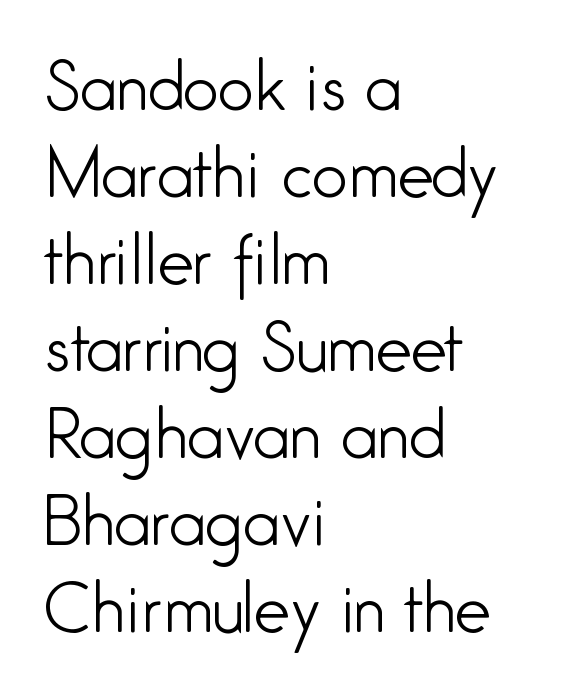
Q: Is the text bold? A: No.
Q: Is the text italic (slanted)? A: No, it is upright.
Q: Is the typeface a serif or a sans-serif typeface? A: Sans-serif.
Q: Is the text underlined? A: No.
Q: How is the paragraph aligned? A: Left-aligned.
Q: Is the spacing between letters normal or unusually wide? A: Normal.
Q: Is the spacing between lines tight, normal or loose? A: Normal.
Q: Width (condensed, normal, or wide)? A: Condensed.
Q: Stroke contrast? A: Low.
Q: x-height? A: Medium.
Q: Monospaced? A: No.
